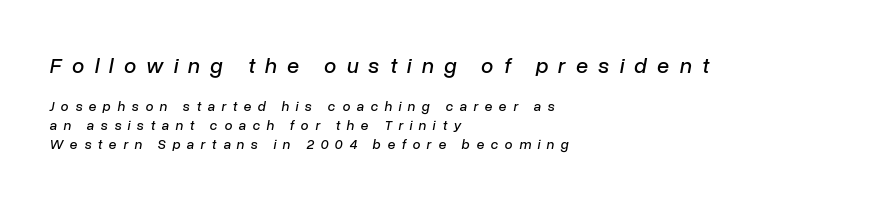
{"italic": "yes", "lean": "right", "slant_degrees": 10, "underline": "no", "align": "left", "line_spacing": "normal", "line_spacing_ratio": 1.35, "letter_spacing": "wide", "letter_spacing_em": 0.46, "larger_block": "first", "size_ratio": 1.57, "glyph_px": 22}
